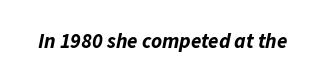
The image shows 21 px bold type, italic (leaning right); set normal letter spacing, not underlined.
